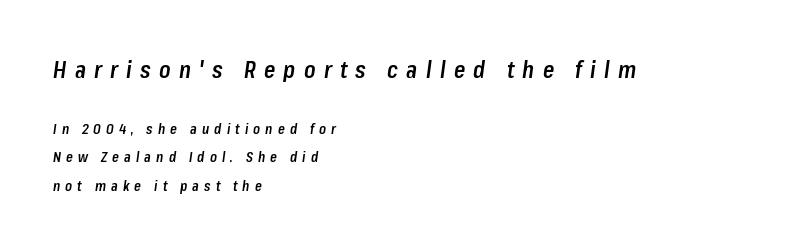
{"italic": "yes", "lean": "right", "slant_degrees": 8, "bold": "semi", "underline": "no", "align": "left", "line_spacing": "loose", "line_spacing_ratio": 2.05, "letter_spacing": "wide", "letter_spacing_em": 0.36, "larger_block": "first", "size_ratio": 1.64, "glyph_px": 23}
